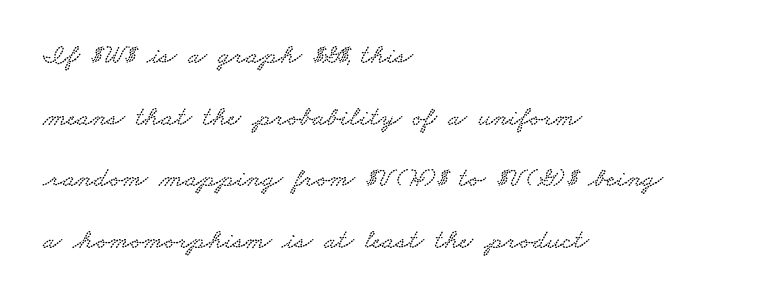
Varying glyph widths throughout — classic text-font behaviour. The designer went with a serif here, giving each stem small feet. The rendering keeps characters at their native spacing. The space beneath each line is pristine and unruled. Students, observe: this is what heavily led, spacious text looks like. Short and long lines alike share a common starting point at left.
